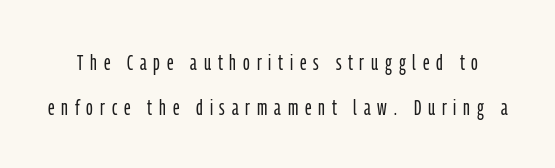
The image shows 22 px text type, upright; set loose line spacing (2.04x), unusually wide letter spacing (+0.31 em), not underlined.
